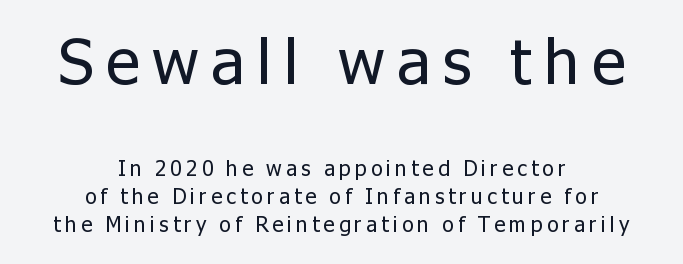
Q: Is the text bold? A: No.
Q: Is the text italic (slanted)? A: No, it is upright.
Q: Is the typeface a serif or a sans-serif typeface? A: Sans-serif.
Q: Is the text underlined? A: No.
Q: How is the paragraph aligned? A: Centered.
Q: Is the spacing between letters normal or unusually wide? A: Unusually wide.
Q: Is the spacing between lines tight, normal or loose? A: Normal.
Q: Which block of text is set in a larger size, the first (top) or the second (bottom)? A: The first (top) one.
Q: Width (condensed, normal, or wide)? A: Normal.
Q: Stroke contrast? A: Low.
Q: x-height? A: Medium.
Q: Monospaced? A: No.
